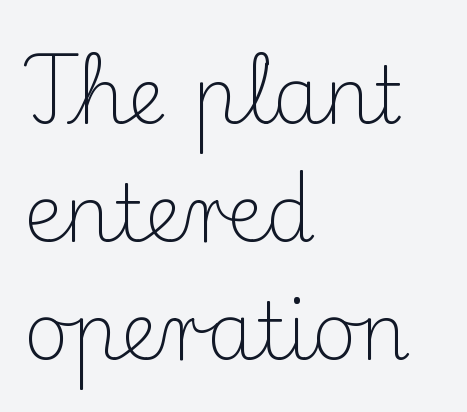
{"serif": "yes", "italic": "no", "bold": "no", "weight": "light", "width": "normal", "stroke_contrast": "medium", "x_height": "small", "monospaced": "no", "underline": "no", "align": "left", "line_spacing": "normal", "line_spacing_ratio": 1.51, "letter_spacing": "normal", "letter_spacing_em": 0.0, "glyph_px": 78}
